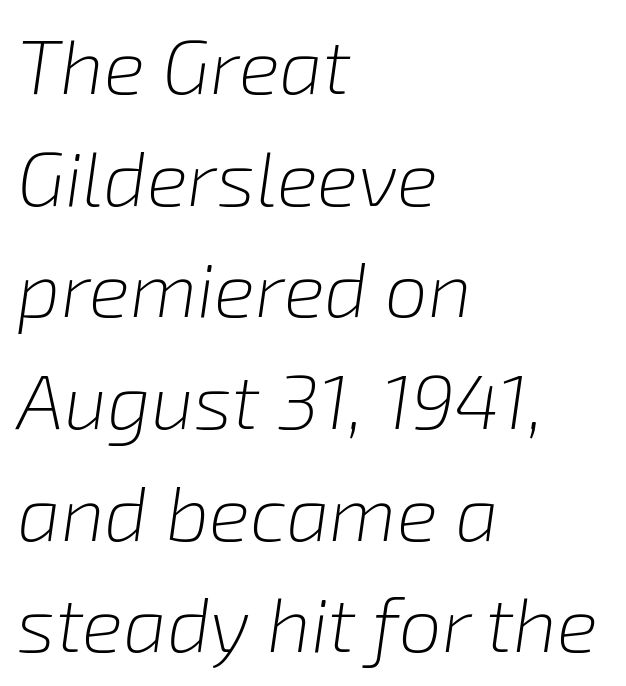
{"italic": "yes", "lean": "right", "slant_degrees": 8, "bold": "no", "weight": "light", "width": "normal", "stroke_contrast": "low", "x_height": "medium", "monospaced": "no", "underline": "no", "align": "left", "line_spacing": "normal", "line_spacing_ratio": 1.45, "letter_spacing": "normal", "letter_spacing_em": 0.0, "glyph_px": 77}
